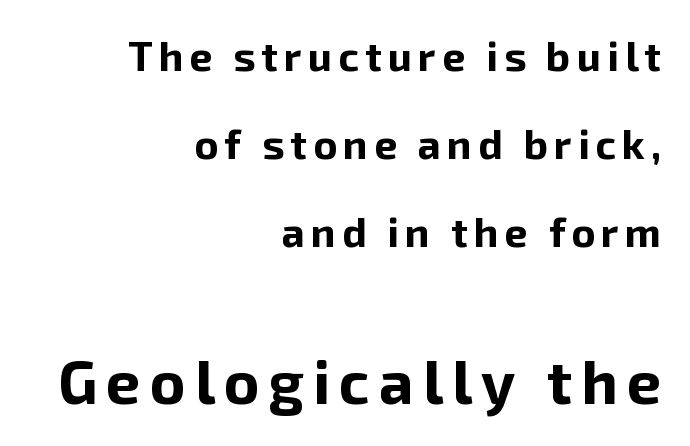
Q: Is the text bold? A: Yes.
Q: Is the text italic (slanted)? A: No, it is upright.
Q: Is the typeface a serif or a sans-serif typeface? A: Sans-serif.
Q: Is the text underlined? A: No.
Q: How is the paragraph aligned? A: Right-aligned.
Q: Is the spacing between lines tight, normal or loose? A: Loose.
Q: Which block of text is set in a larger size, the first (top) or the second (bottom)? A: The second (bottom) one.
Q: Width (condensed, normal, or wide)? A: Normal.
Q: Stroke contrast? A: Low.
Q: x-height? A: Medium.
Q: Monospaced? A: No.
